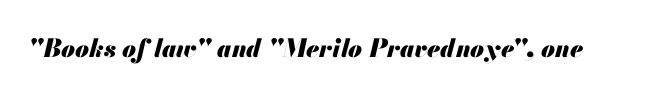
The image shows 25 px bold type, italic (leaning right); set normal letter spacing, not underlined.
